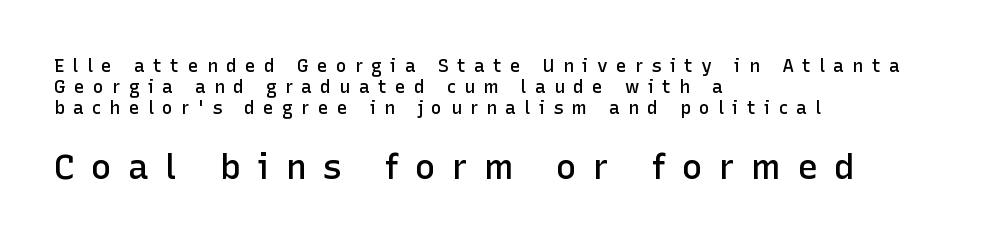
Q: Is the text bold? A: Semi-bold.
Q: Is the text italic (slanted)? A: No, it is upright.
Q: Is the typeface a serif or a sans-serif typeface? A: Sans-serif.
Q: Is the text underlined? A: No.
Q: How is the paragraph aligned? A: Left-aligned.
Q: Is the spacing between letters normal or unusually wide? A: Unusually wide.
Q: Which block of text is set in a larger size, the first (top) or the second (bottom)? A: The second (bottom) one.
Q: Width (condensed, normal, or wide)? A: Normal.
Q: Stroke contrast? A: Low.
Q: x-height? A: Medium.
Q: Monospaced? A: No.
